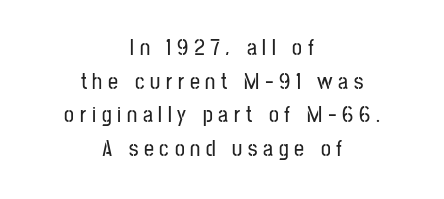
Q: Is the text italic (slanted)? A: No, it is upright.
Q: Is the text underlined? A: No.
Q: How is the paragraph aligned? A: Centered.
Q: Is the spacing between letters normal or unusually wide? A: Unusually wide.
Q: Is the spacing between lines tight, normal or loose? A: Normal.
